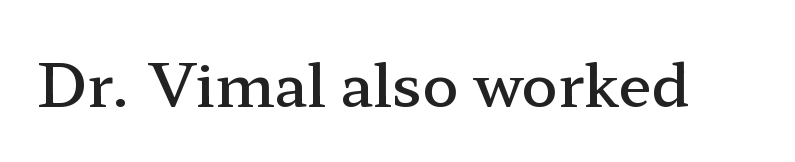
The image shows 60 px semibold, wide serif type, upright; set normal letter spacing, not underlined; low stroke contrast and a medium x-height.
